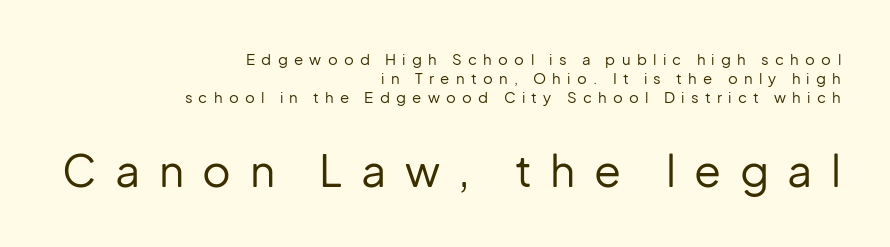
Successive baselines arrive at the customary interval. Compared with typical body copy, the letter spacing here is much looser. Upright lettering throughout. The rendering anchors every line to the right-hand side. Proportional: the letters do not fall into vertical columns. Is the type heavy? It reads as light-to-regular instead.
